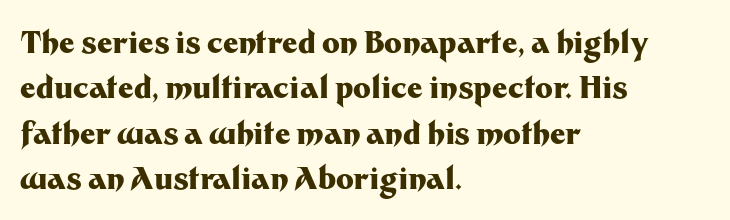
Q: Is the text bold? A: Yes.
Q: Is the text italic (slanted)? A: No, it is upright.
Q: Is the typeface a serif or a sans-serif typeface? A: Sans-serif.
Q: Is the text underlined? A: No.
Q: How is the paragraph aligned? A: Left-aligned.
Q: Is the spacing between letters normal or unusually wide? A: Normal.
Q: Is the spacing between lines tight, normal or loose? A: Normal.
Q: Width (condensed, normal, or wide)? A: Normal.
Q: Stroke contrast? A: Medium.
Q: x-height? A: Medium.
Q: Monospaced? A: No.
